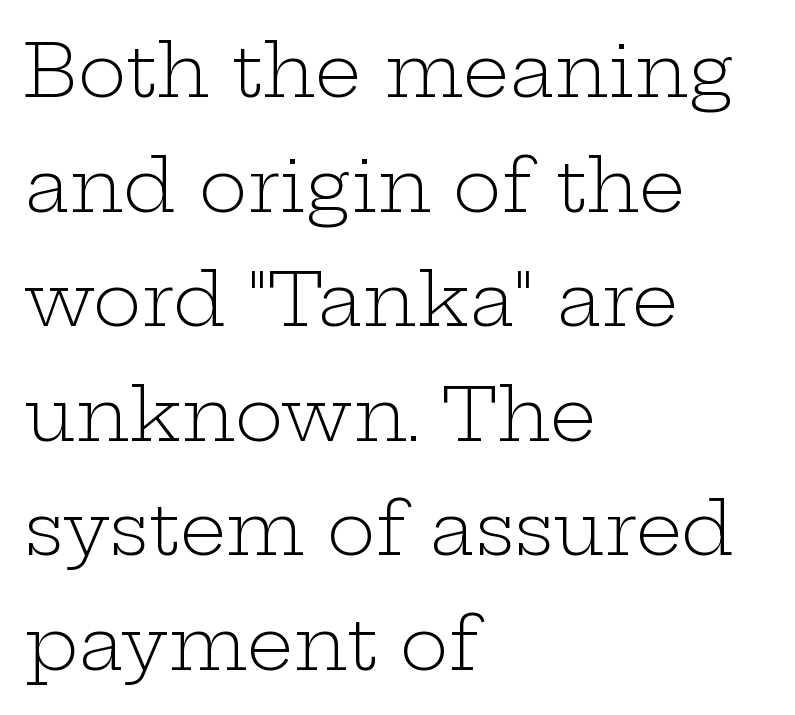
This rendering employs a face with finishing strokes, i.e., a serif. Honestly, the letter spacing is just normal — you wouldn't notice it. The zone under the glyphs is completely vacant. Do the letters lean? They stand straight. You could not count columns in this text — the font is proportionally spaced. This block has exactly the height ordinary leading produces.
